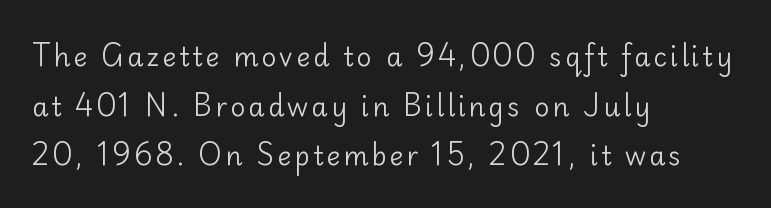
{"italic": "no", "bold": "no", "underline": "no", "align": "left", "line_spacing": "loose", "line_spacing_ratio": 1.91, "glyph_px": 26}
